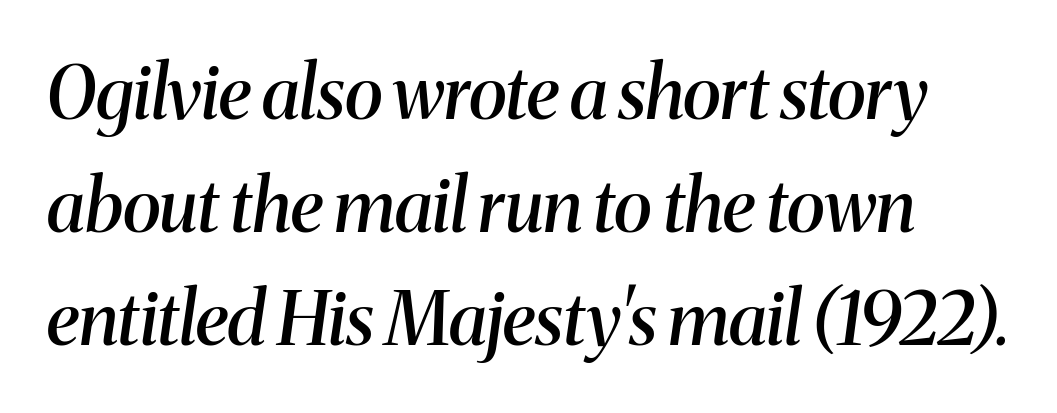
The image shows 73 px semibold serif type, italic (leaning right); set normal line spacing (1.55x), normal letter spacing, not underlined; medium stroke contrast and a medium x-height.
